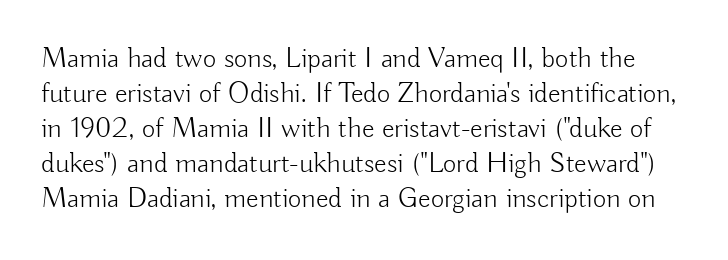
{"serif": "no", "italic": "no", "bold": "no", "weight": "light", "width": "normal", "stroke_contrast": "low", "x_height": "small", "monospaced": "no", "underline": "no", "line_spacing_ratio": 1.21, "letter_spacing": "normal", "letter_spacing_em": 0.0, "glyph_px": 29}
